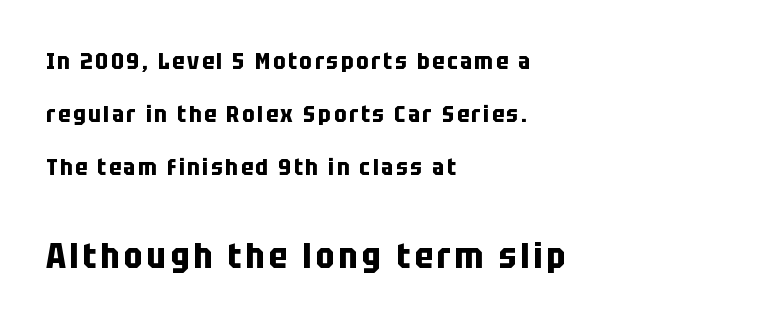
Honestly, the rows look like they've been pulled way apart. Reading down the block, your eye returns to a fixed left position each line. Note the varied advance widths — an 'i' is clearly narrower than an 'm'. The specimen reads as upright at a glance. The typesetting leans heavy: a genuine bold.
